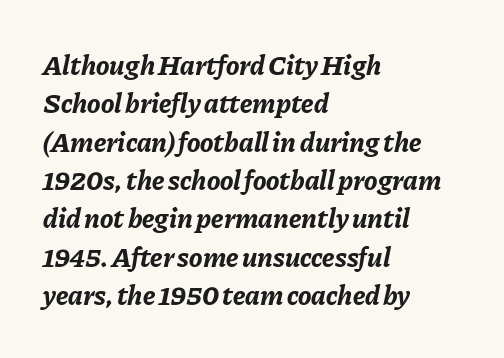
{"italic": "yes", "lean": "right", "slant_degrees": 11, "bold": "yes", "weight": "bold", "width": "normal", "stroke_contrast": "low", "x_height": "medium", "monospaced": "no", "underline": "no", "align": "left", "line_spacing": "normal", "line_spacing_ratio": 1.37, "letter_spacing": "normal", "letter_spacing_em": 0.0, "glyph_px": 28}
